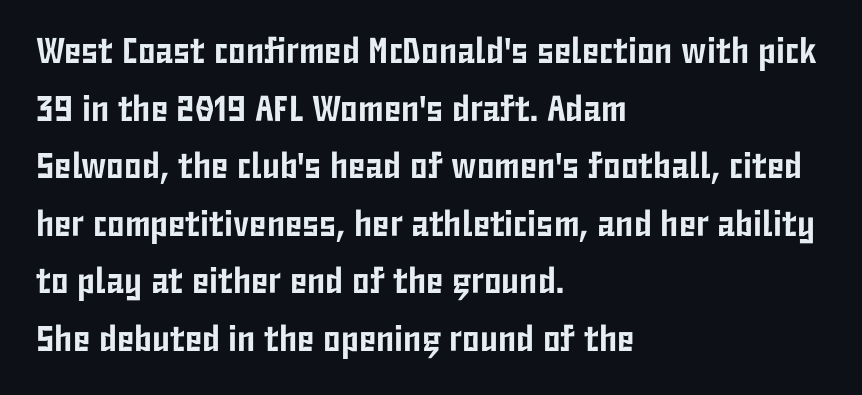
{"serif": "no", "italic": "no", "width": "condensed", "stroke_contrast": "low", "x_height": "medium", "monospaced": "no", "underline": "no", "align": "left", "line_spacing": "normal", "line_spacing_ratio": 1.6, "letter_spacing": "normal", "letter_spacing_em": 0.0, "glyph_px": 36}
